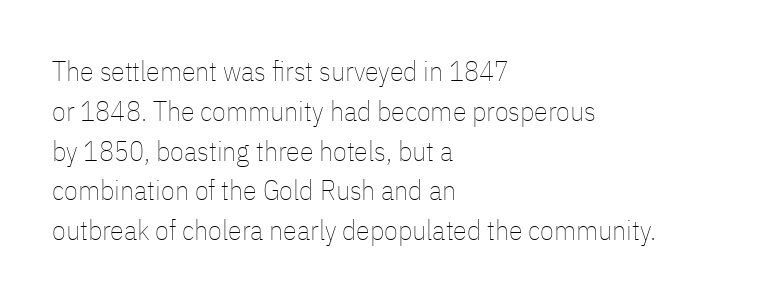
Q: Is the text bold? A: No.
Q: Is the text italic (slanted)? A: No, it is upright.
Q: Is the text underlined? A: No.
Q: How is the paragraph aligned? A: Left-aligned.
Q: Is the spacing between letters normal or unusually wide? A: Normal.
Q: Is the spacing between lines tight, normal or loose? A: Normal.
Q: Width (condensed, normal, or wide)? A: Condensed.
Q: Stroke contrast? A: Low.
Q: x-height? A: Medium.
Q: Monospaced? A: No.
